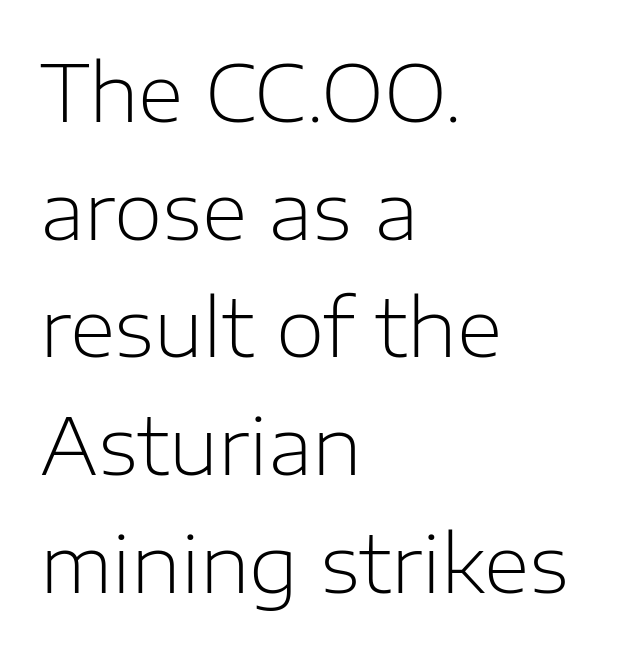
{"serif": "no", "italic": "no", "bold": "no", "weight": "light", "width": "normal", "stroke_contrast": "low", "x_height": "medium", "monospaced": "no", "underline": "no", "align": "left", "line_spacing": "normal", "line_spacing_ratio": 1.49, "letter_spacing": "normal", "letter_spacing_em": 0.0, "glyph_px": 79}
